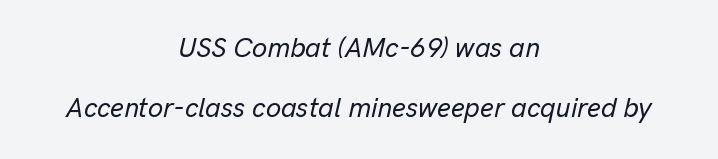
Q: Is the text italic (slanted)? A: Yes, it leans right by about 13 degrees.
Q: Is the text underlined? A: No.
Q: How is the paragraph aligned? A: Centered.
Q: Is the spacing between letters normal or unusually wide? A: Normal.
Q: Is the spacing between lines tight, normal or loose? A: Loose.
